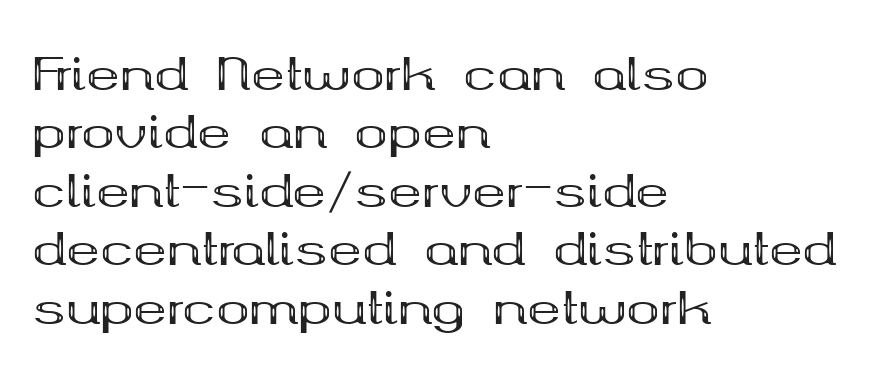
{"serif": "yes", "italic": "no", "bold": "yes", "weight": "bold", "width": "wide", "stroke_contrast": "medium", "x_height": "medium", "monospaced": "no", "underline": "no", "align": "left", "line_spacing": "normal", "line_spacing_ratio": 1.3, "letter_spacing": "normal", "letter_spacing_em": 0.0, "glyph_px": 45}
